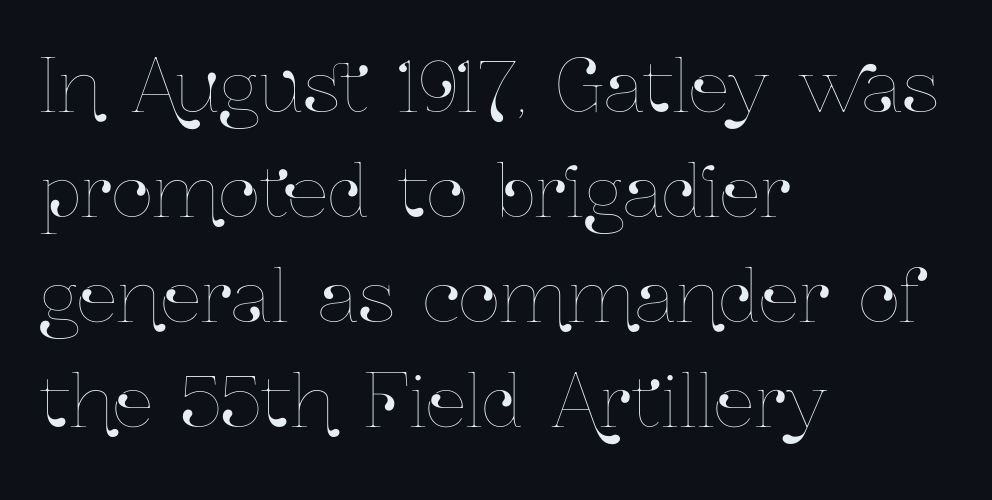
{"italic": "no", "width": "condensed", "stroke_contrast": "low", "x_height": "medium", "monospaced": "no", "underline": "no", "align": "left", "line_spacing": "normal", "line_spacing_ratio": 1.46, "letter_spacing": "normal", "letter_spacing_em": 0.0, "glyph_px": 72}
